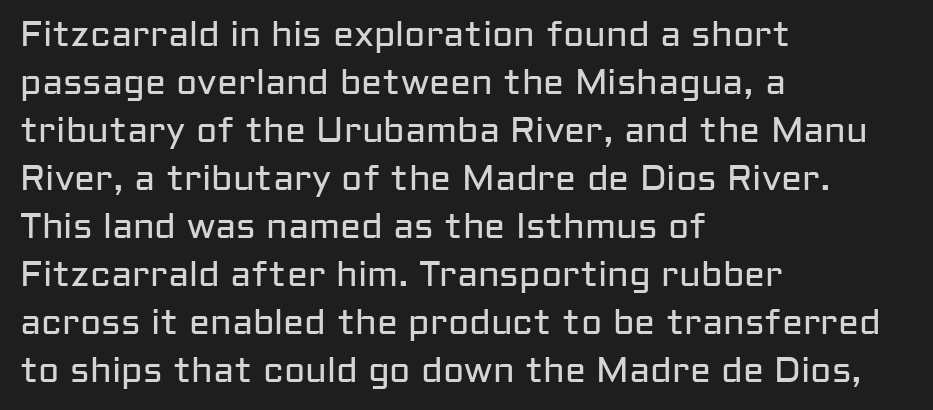
Q: Is the text bold? A: No.
Q: Is the text italic (slanted)? A: No, it is upright.
Q: Is the typeface a serif or a sans-serif typeface? A: Sans-serif.
Q: Is the text underlined? A: No.
Q: How is the paragraph aligned? A: Left-aligned.
Q: Is the spacing between letters normal or unusually wide? A: Normal.
Q: Is the spacing between lines tight, normal or loose? A: Normal.
Q: Width (condensed, normal, or wide)? A: Normal.
Q: Stroke contrast? A: Low.
Q: x-height? A: Medium.
Q: Monospaced? A: No.
